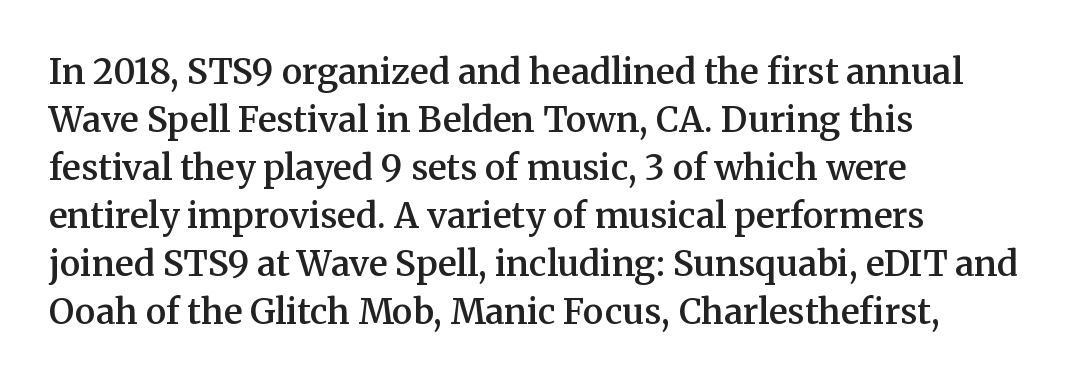
{"serif": "yes", "italic": "no", "bold": "semi", "weight": "semibold", "width": "normal", "stroke_contrast": "medium", "x_height": "medium", "monospaced": "no", "underline": "no", "align": "left", "line_spacing": "normal", "line_spacing_ratio": 1.37, "letter_spacing": "normal", "letter_spacing_em": 0.0, "glyph_px": 35}
